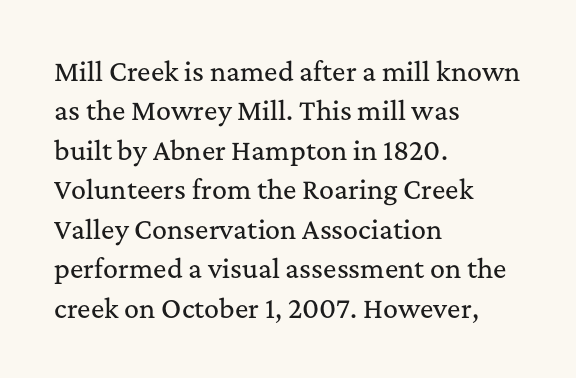
The image shows 25 px text type, upright; set left-aligned, normal line spacing (1.58x), normal letter spacing, not underlined.
